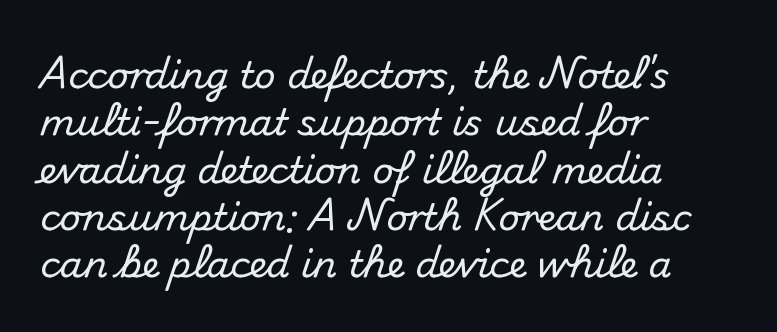
The image shows 37 px sans-serif type; set left-aligned, normal line spacing (1.28x), normal letter spacing, not underlined; medium stroke contrast and a small x-height.
